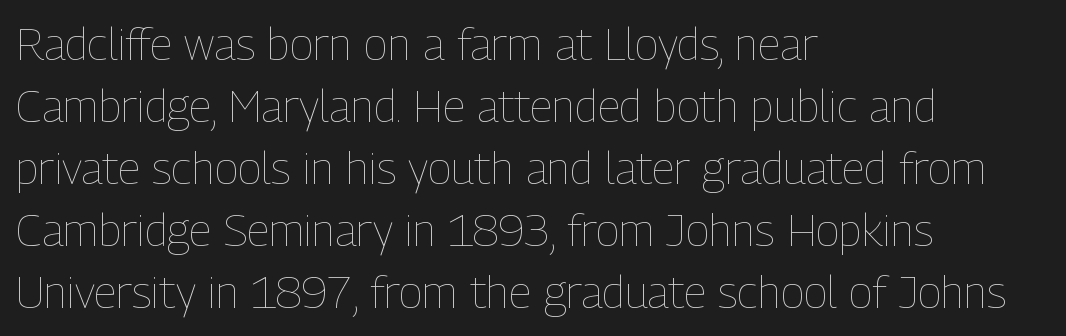
Q: Is the text bold? A: No.
Q: Is the text italic (slanted)? A: No, it is upright.
Q: Is the text underlined? A: No.
Q: How is the paragraph aligned? A: Left-aligned.
Q: Is the spacing between letters normal or unusually wide? A: Normal.
Q: Is the spacing between lines tight, normal or loose? A: Normal.
Q: Width (condensed, normal, or wide)? A: Condensed.
Q: Stroke contrast? A: Low.
Q: x-height? A: Medium.
Q: Monospaced? A: No.
